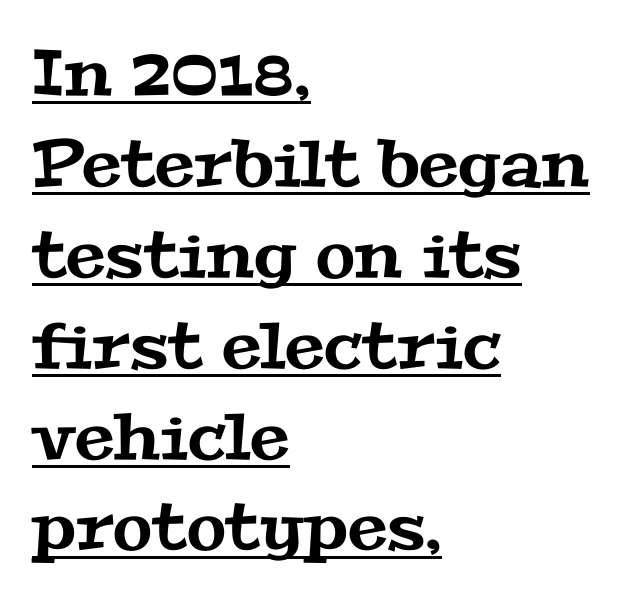
The image shows 64 px wide serif type; set left-aligned, normal line spacing (1.42x), normal letter spacing, underlined; medium stroke contrast and a medium x-height.
